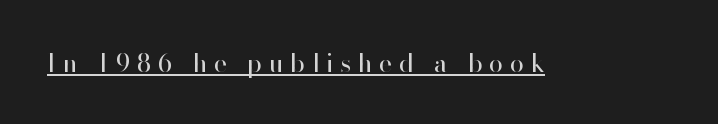
Q: Is the text bold? A: No.
Q: Is the text italic (slanted)? A: No, it is upright.
Q: Is the text underlined? A: Yes.
Q: Is the spacing between letters normal or unusually wide? A: Unusually wide.
